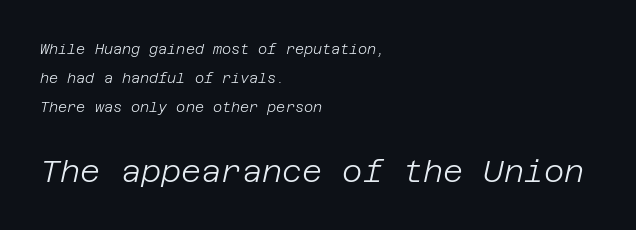
{"italic": "yes", "lean": "right", "slant_degrees": 12, "bold": "no", "weight": "light", "width": "normal", "stroke_contrast": "low", "x_height": "large", "underline": "no", "align": "left", "line_spacing": "loose", "line_spacing_ratio": 2.07, "letter_spacing": "normal", "letter_spacing_em": 0.0, "larger_block": "second", "size_ratio": 2.21, "glyph_px": 31}
